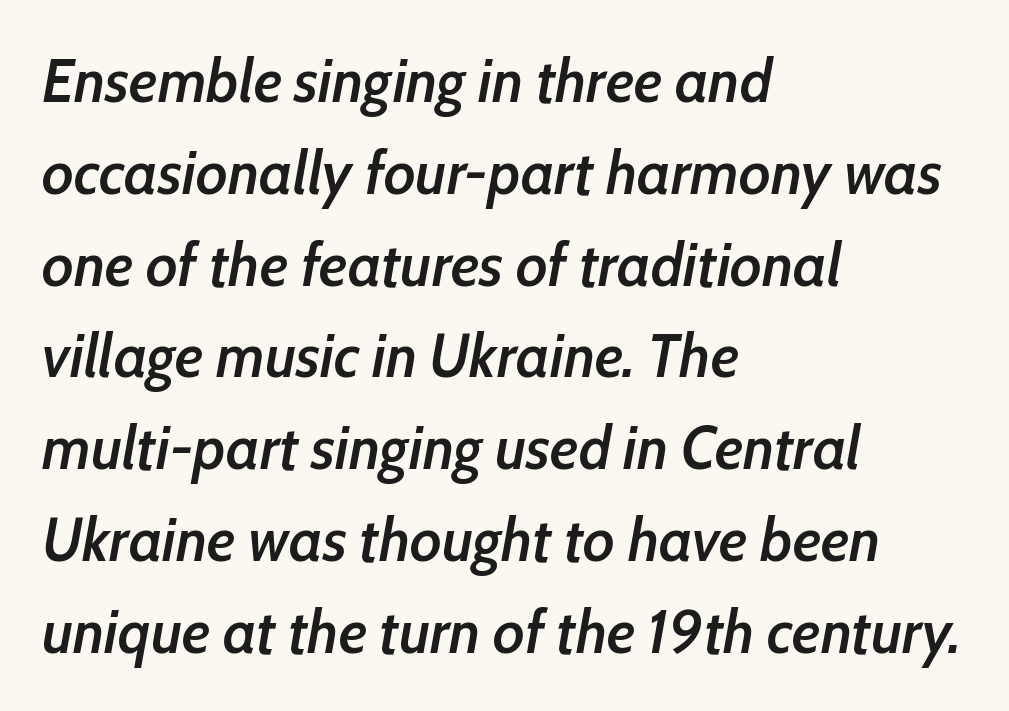
{"italic": "yes", "lean": "right", "slant_degrees": 10, "bold": "semi", "weight": "semibold", "width": "condensed", "stroke_contrast": "low", "x_height": "medium", "monospaced": "no", "underline": "no", "align": "left", "line_spacing": "normal", "line_spacing_ratio": 1.48, "letter_spacing": "normal", "letter_spacing_em": 0.0, "glyph_px": 62}
